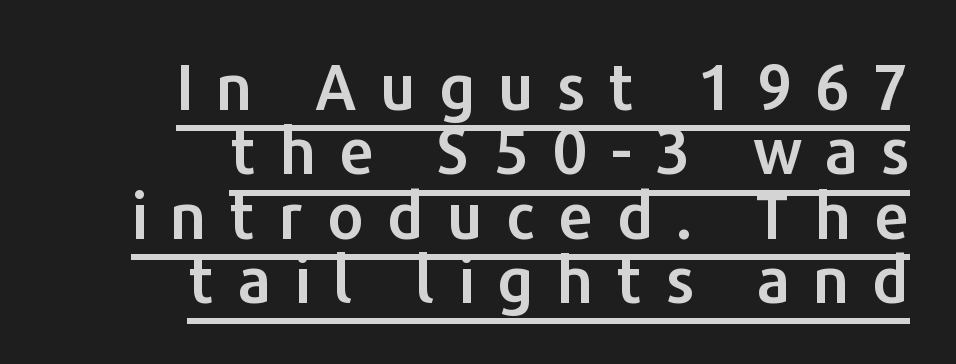
Q: Is the text italic (slanted)? A: No, it is upright.
Q: Is the typeface a serif or a sans-serif typeface? A: Sans-serif.
Q: Is the text underlined? A: Yes.
Q: How is the paragraph aligned? A: Right-aligned.
Q: Is the spacing between letters normal or unusually wide? A: Unusually wide.
Q: Is the spacing between lines tight, normal or loose? A: Tight.
Q: Width (condensed, normal, or wide)? A: Normal.
Q: Stroke contrast? A: Low.
Q: x-height? A: Medium.
Q: Monospaced? A: No.
